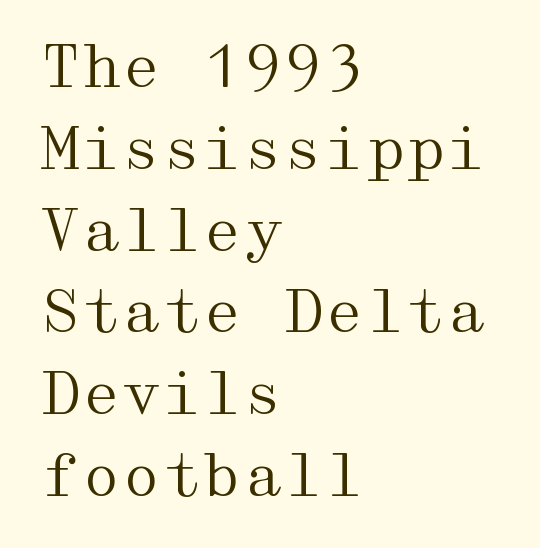
{"serif": "yes", "italic": "no", "bold": "no", "weight": "regular", "width": "wide", "stroke_contrast": "medium", "x_height": "medium", "underline": "no", "align": "left", "line_spacing": "normal", "line_spacing_ratio": 1.41, "letter_spacing": "normal", "letter_spacing_em": 0.0, "glyph_px": 58}
